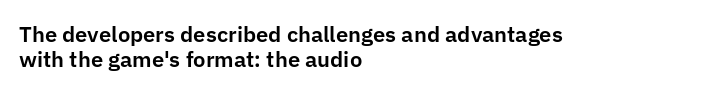
{"italic": "no", "underline": "no", "align": "left", "line_spacing": "tight", "line_spacing_ratio": 1.15, "letter_spacing": "normal", "letter_spacing_em": 0.0, "glyph_px": 22}
